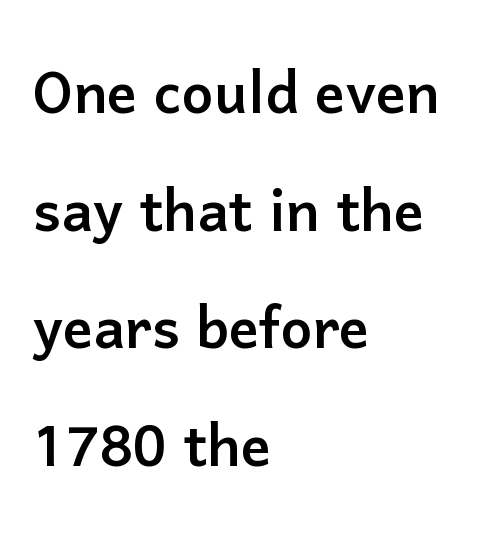
The line texture is even and compact thanks to regular tracking. These lines are set flush left with a ragged right edge. Clear beneath every line of the passage. Notice how the stems are strictly vertical — no italics here.
